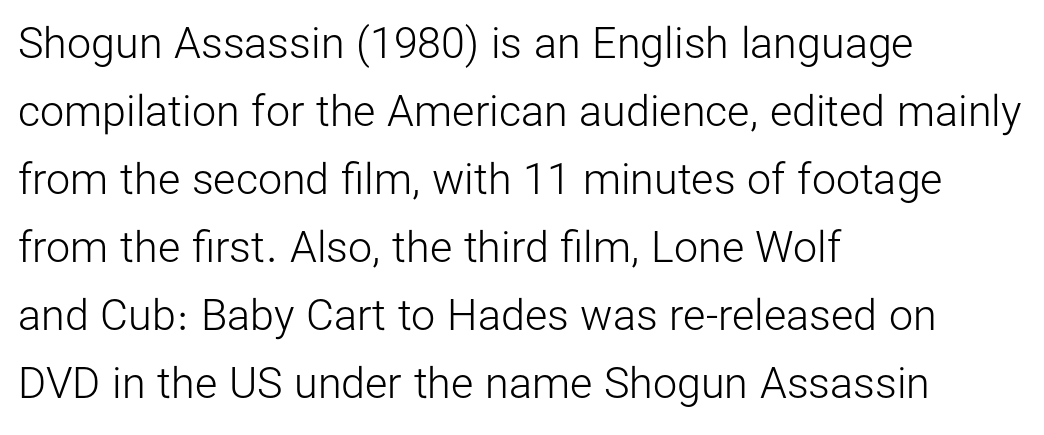
Q: Is the text bold? A: No.
Q: Is the text italic (slanted)? A: No, it is upright.
Q: Is the typeface a serif or a sans-serif typeface? A: Sans-serif.
Q: Is the text underlined? A: No.
Q: How is the paragraph aligned? A: Left-aligned.
Q: Is the spacing between letters normal or unusually wide? A: Normal.
Q: Is the spacing between lines tight, normal or loose? A: Normal.
Q: Width (condensed, normal, or wide)? A: Normal.
Q: Stroke contrast? A: Low.
Q: x-height? A: Medium.
Q: Monospaced? A: No.
